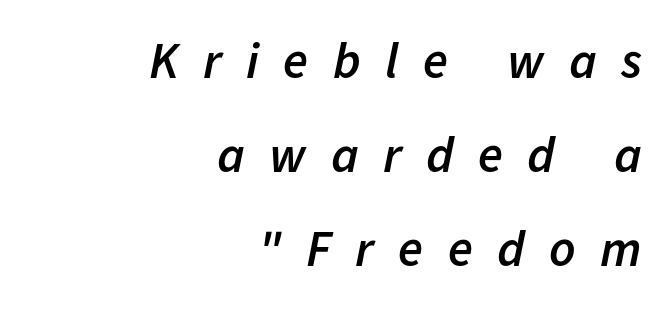
{"italic": "yes", "lean": "right", "slant_degrees": 11, "bold": "semi", "weight": "semibold", "width": "normal", "stroke_contrast": "low", "x_height": "medium", "monospaced": "no", "underline": "no", "align": "right", "line_spacing_ratio": 1.84, "letter_spacing": "wide", "letter_spacing_em": 0.48, "glyph_px": 51}
